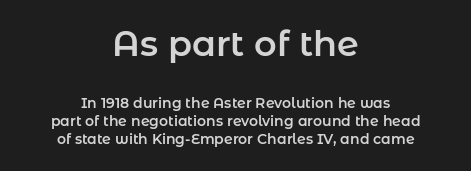
Q: Is the text italic (slanted)? A: No, it is upright.
Q: Is the typeface a serif or a sans-serif typeface? A: Sans-serif.
Q: Is the text underlined? A: No.
Q: How is the paragraph aligned? A: Centered.
Q: Is the spacing between letters normal or unusually wide? A: Normal.
Q: Is the spacing between lines tight, normal or loose? A: Normal.
Q: Which block of text is set in a larger size, the first (top) or the second (bottom)? A: The first (top) one.
Q: Width (condensed, normal, or wide)? A: Normal.
Q: Stroke contrast? A: Low.
Q: x-height? A: Medium.
Q: Monospaced? A: No.
